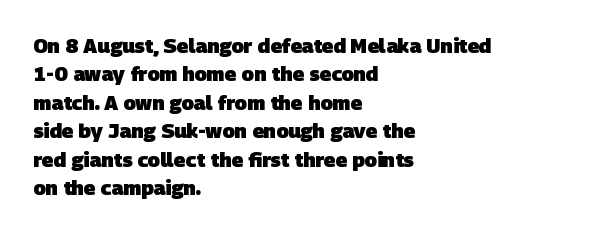
Q: Is the text bold? A: Yes.
Q: Is the text underlined? A: No.
Q: How is the paragraph aligned? A: Left-aligned.
Q: Is the spacing between letters normal or unusually wide? A: Normal.
Q: Is the spacing between lines tight, normal or loose? A: Normal.
